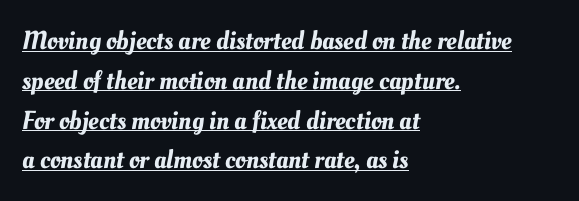
{"underline": "yes", "align": "left", "line_spacing": "normal", "line_spacing_ratio": 1.53, "letter_spacing": "normal", "letter_spacing_em": 0.0, "glyph_px": 26}
